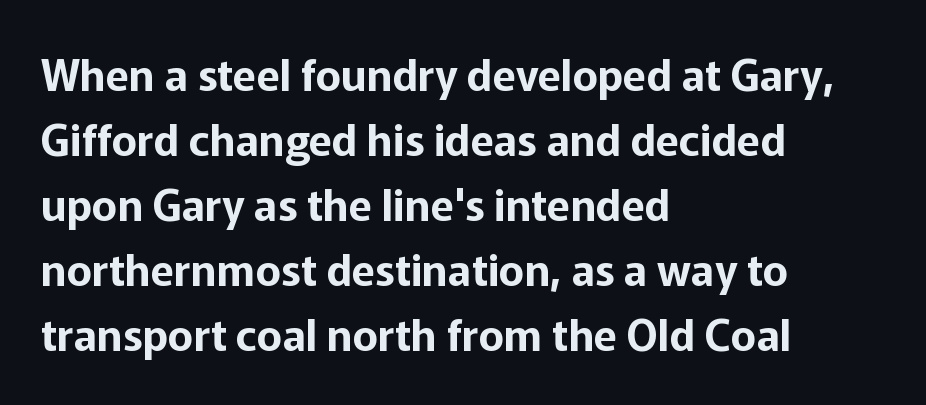
{"serif": "no", "italic": "no", "width": "normal", "stroke_contrast": "low", "x_height": "medium", "monospaced": "no", "underline": "no", "align": "left", "line_spacing": "normal", "line_spacing_ratio": 1.51, "letter_spacing": "normal", "letter_spacing_em": 0.0, "glyph_px": 43}
